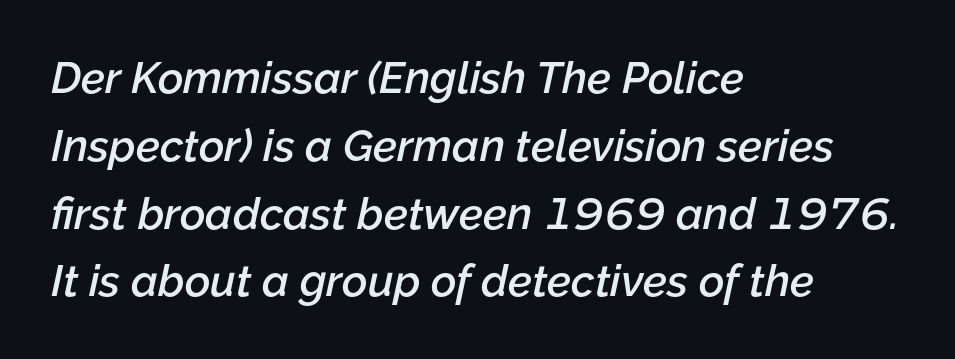
The image shows 44 px semibold type, italic (leaning right); set left-aligned, normal line spacing (1.54x), normal letter spacing, not underlined; low stroke contrast and a medium x-height.
